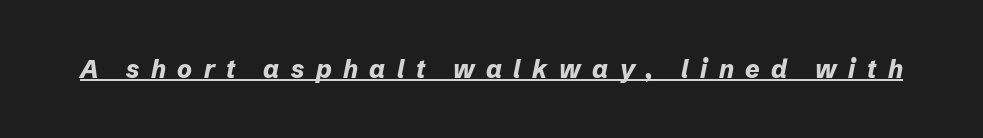
Q: Is the text bold? A: Yes.
Q: Is the text italic (slanted)? A: Yes, it leans right by about 12 degrees.
Q: Is the text underlined? A: Yes.
Q: Is the spacing between letters normal or unusually wide? A: Unusually wide.
